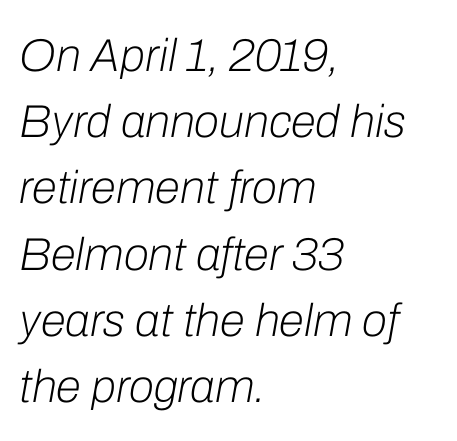
The image shows 46 px light type, italic (leaning right); set left-aligned, normal line spacing (1.44x), normal letter spacing, not underlined; low stroke contrast and a medium x-height.
